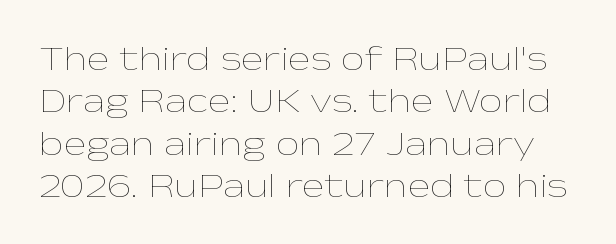
Q: Is the text bold? A: No.
Q: Is the text italic (slanted)? A: No, it is upright.
Q: Is the text underlined? A: No.
Q: Is the spacing between letters normal or unusually wide? A: Normal.
Q: Is the spacing between lines tight, normal or loose? A: Normal.
Q: Width (condensed, normal, or wide)? A: Wide.
Q: Stroke contrast? A: Low.
Q: x-height? A: Medium.
Q: Monospaced? A: No.
